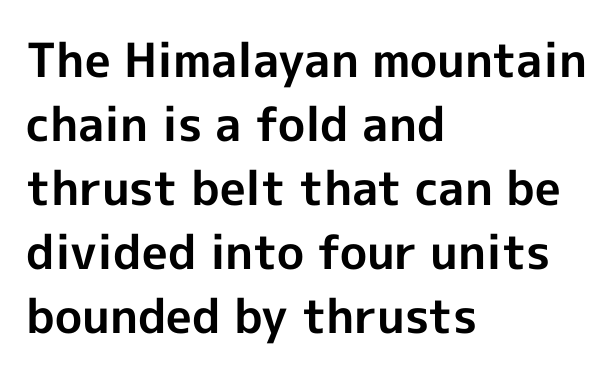
{"serif": "no", "italic": "no", "bold": "yes", "weight": "bold", "width": "normal", "x_height": "medium", "monospaced": "no", "underline": "no", "align": "left", "line_spacing": "normal", "line_spacing_ratio": 1.36, "letter_spacing": "normal", "letter_spacing_em": 0.0, "glyph_px": 47}
